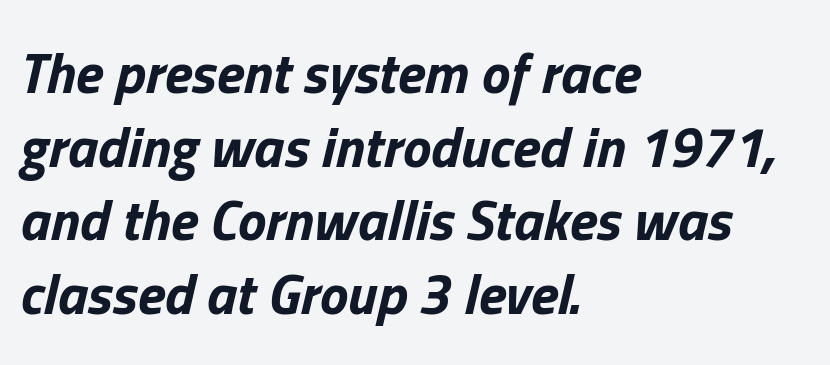
{"italic": "yes", "lean": "right", "slant_degrees": 13, "bold": "yes", "weight": "bold", "width": "normal", "stroke_contrast": "low", "x_height": "medium", "monospaced": "no", "underline": "no", "align": "left", "line_spacing": "normal", "line_spacing_ratio": 1.29, "letter_spacing": "normal", "letter_spacing_em": 0.0, "glyph_px": 57}
